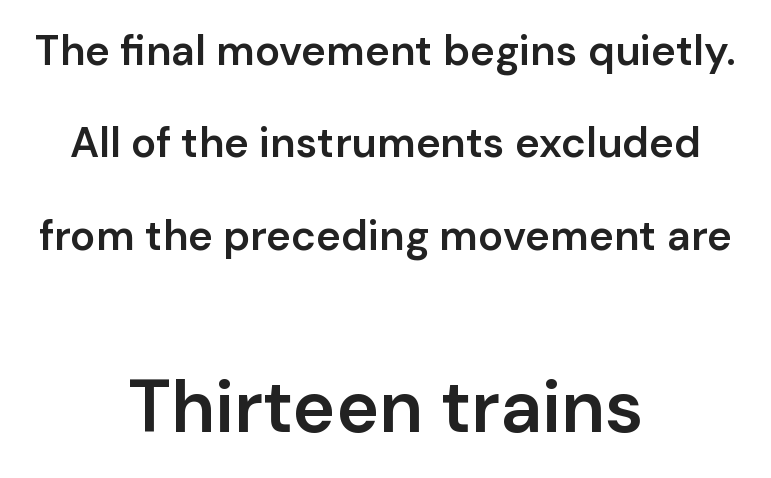
Q: Is the text bold? A: Semi-bold.
Q: Is the text italic (slanted)? A: No, it is upright.
Q: Is the typeface a serif or a sans-serif typeface? A: Sans-serif.
Q: Is the text underlined? A: No.
Q: How is the paragraph aligned? A: Centered.
Q: Is the spacing between letters normal or unusually wide? A: Normal.
Q: Is the spacing between lines tight, normal or loose? A: Loose.
Q: Which block of text is set in a larger size, the first (top) or the second (bottom)? A: The second (bottom) one.
Q: Width (condensed, normal, or wide)? A: Normal.
Q: Stroke contrast? A: Low.
Q: x-height? A: Medium.
Q: Monospaced? A: No.
